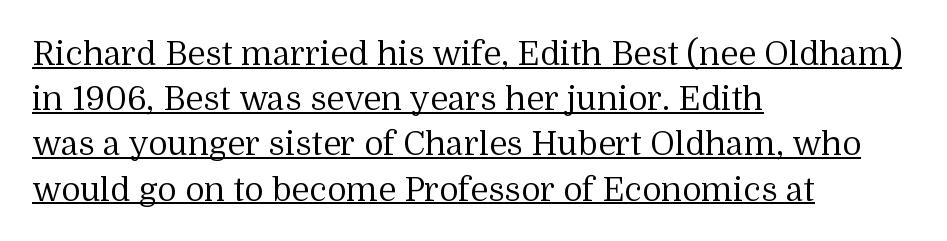
{"serif": "yes", "italic": "no", "bold": "no", "weight": "regular", "width": "normal", "stroke_contrast": "medium", "x_height": "medium", "monospaced": "no", "underline": "yes", "align": "left", "line_spacing": "normal", "line_spacing_ratio": 1.37, "letter_spacing": "normal", "letter_spacing_em": 0.0, "glyph_px": 33}
